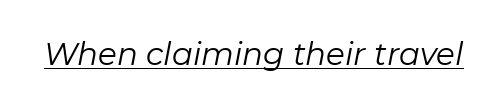
Q: Is the text bold? A: No.
Q: Is the text italic (slanted)? A: Yes, it leans right by about 11 degrees.
Q: Is the text underlined? A: Yes.
Q: Is the spacing between letters normal or unusually wide? A: Normal.
Q: Width (condensed, normal, or wide)? A: Normal.
Q: Stroke contrast? A: Low.
Q: x-height? A: Medium.
Q: Monospaced? A: No.
